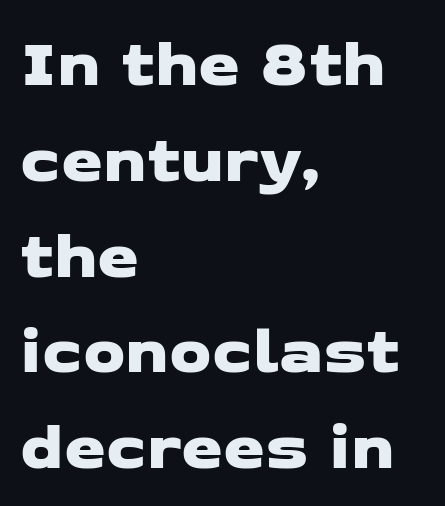
{"serif": "no", "width": "wide", "stroke_contrast": "low", "x_height": "medium", "monospaced": "no", "underline": "no", "align": "left", "line_spacing": "normal", "line_spacing_ratio": 1.43, "letter_spacing": "normal", "letter_spacing_em": 0.0, "glyph_px": 67}
